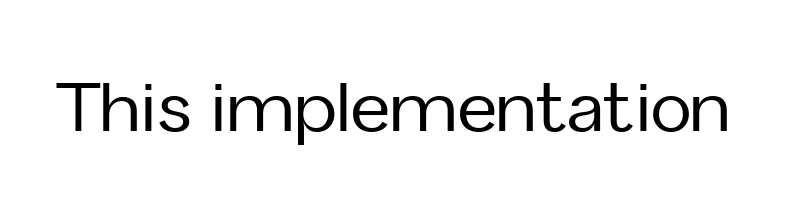
Note: no serifs on the glyphs. The foot of each line stays bare and open. The lettering stays uniformly vertical, giving the passage a roman look. Note the varied advance widths — an 'i' is clearly narrower than an 'm'. Characters follow at the spacing the type designer built in.
